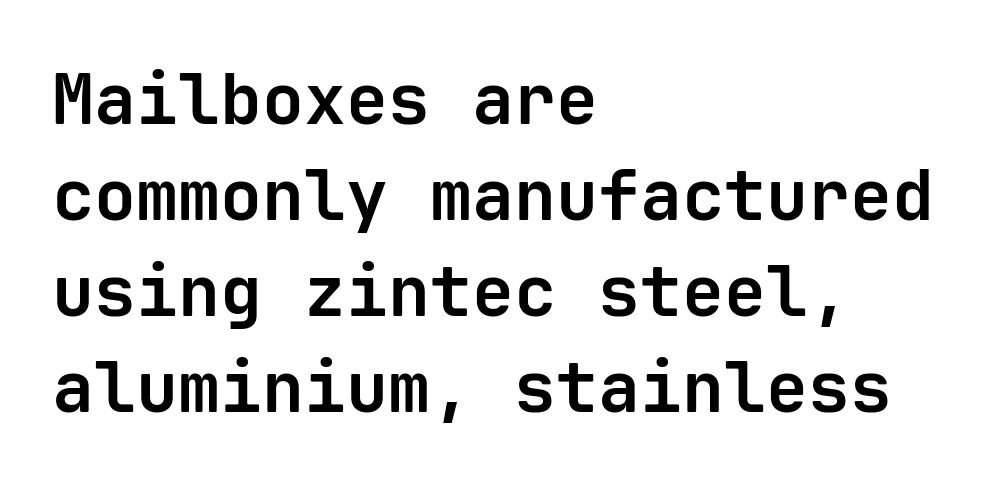
The image shows 70 px bold sans-serif type, upright, monospaced; set left-aligned, normal line spacing (1.37x), normal letter spacing, not underlined; low stroke contrast and a medium x-height.
